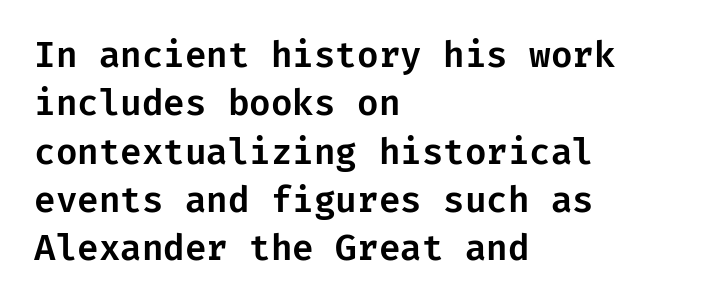
Is there much room between lines? A standard amount, neither cramped nor airy. The line texture is even and compact thanks to regular tracking. Glance below the letters and you will spot only blank space. Every stem runs plumb, perpendicular to the baseline. Casual observation: everything's shoved over to the left. Unlike a traditional serif, this face leaves its strokes unadorned.
